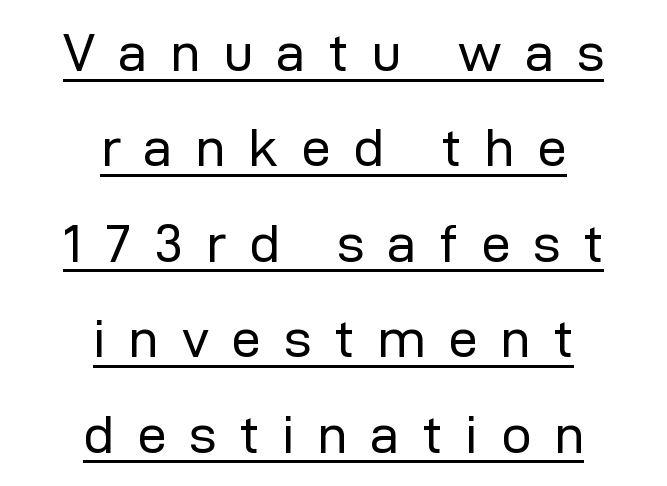
The image shows 53 px regular-weight sans-serif type, upright; set centered, line spacing 1.8x, unusually wide letter spacing (+0.43 em), underlined; low stroke contrast and a medium x-height.
